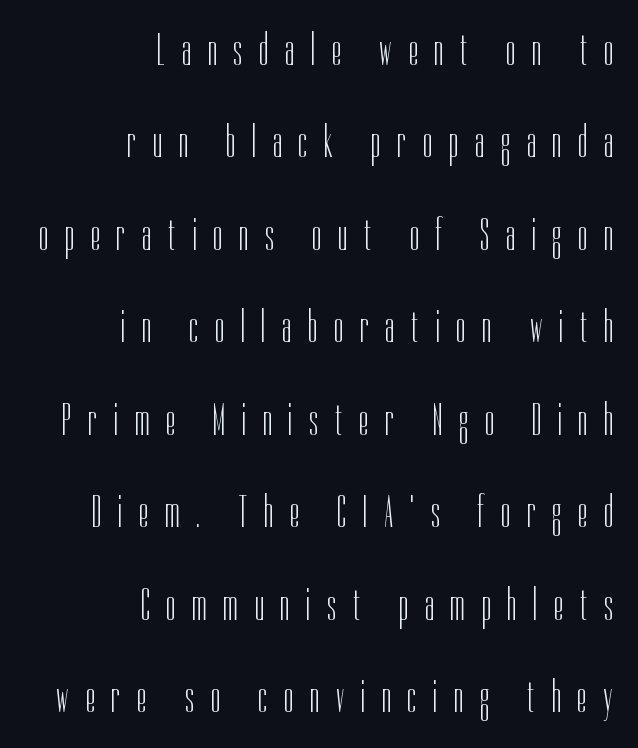
{"serif": "no", "italic": "no", "bold": "no", "weight": "light", "width": "condensed", "stroke_contrast": "low", "x_height": "medium", "monospaced": "no", "underline": "no", "align": "right", "line_spacing": "loose", "line_spacing_ratio": 2.01, "letter_spacing": "wide", "letter_spacing_em": 0.37, "glyph_px": 46}
